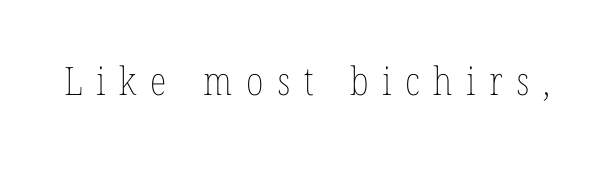
Glyph-to-glyph distance is far greater than everyday printed text. A light-to-regular cut is what we see here. Anything drawn beneath the words? Only blank space. The letters stand straight up with perfectly vertical stems. Do the characters align in a grid? No, the font is proportional.
